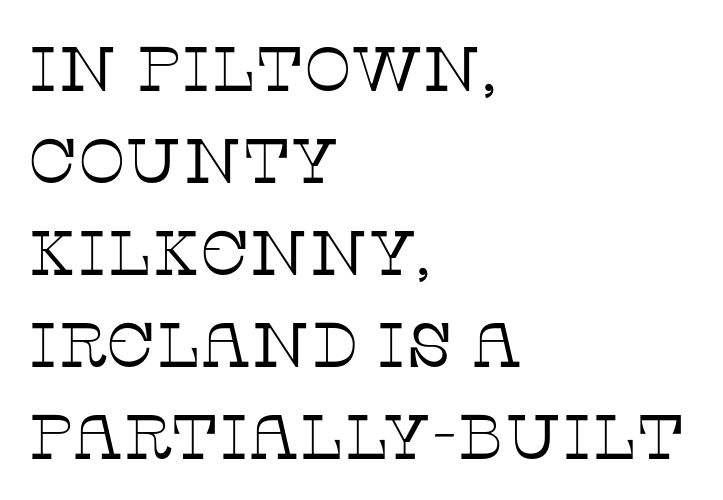
The image shows 63 px thin serif type, upright; set left-aligned, normal line spacing (1.46x), normal letter spacing, not underlined; low stroke contrast and a large x-height.
